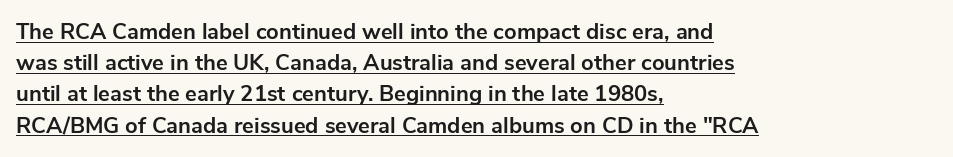
Regular leading. This sample carries an underscore along the baseline area. Each word holds together tightly as a unit, with standard inter-letter gaps. Posture: straight, roman, zero tilt. Alignment: flush left.
